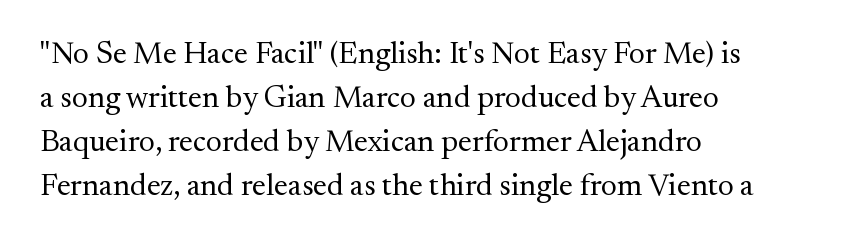
The image shows 31 px regular-weight serif type, upright; set left-aligned, normal line spacing (1.42x), normal letter spacing, not underlined; medium stroke contrast and a small x-height.
